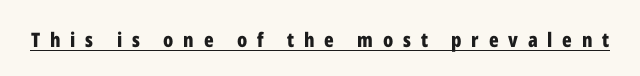
{"italic": "no", "bold": "yes", "underline": "yes", "letter_spacing": "wide", "letter_spacing_em": 0.49, "glyph_px": 20}
